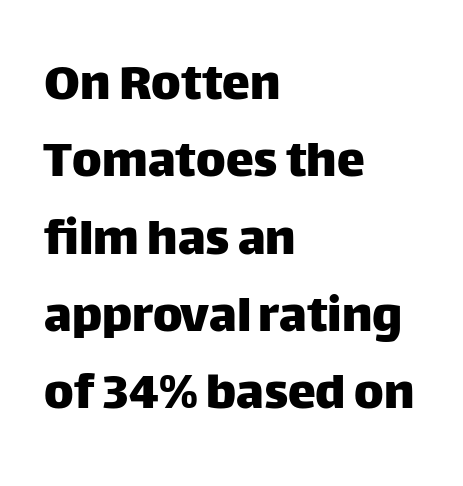
Q: Is the text italic (slanted)? A: No, it is upright.
Q: Is the typeface a serif or a sans-serif typeface? A: Sans-serif.
Q: Is the text underlined? A: No.
Q: How is the paragraph aligned? A: Left-aligned.
Q: Is the spacing between letters normal or unusually wide? A: Normal.
Q: Is the spacing between lines tight, normal or loose? A: Normal.
Q: Width (condensed, normal, or wide)? A: Normal.
Q: Stroke contrast? A: Low.
Q: x-height? A: Large.
Q: Monospaced? A: No.
